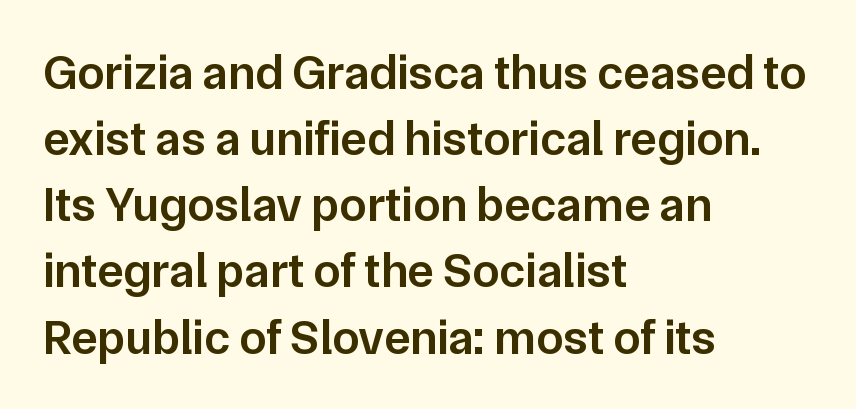
The image shows 49 px semibold sans-serif type, upright; set left-aligned, normal line spacing (1.35x), normal letter spacing, not underlined; low stroke contrast and a medium x-height.
